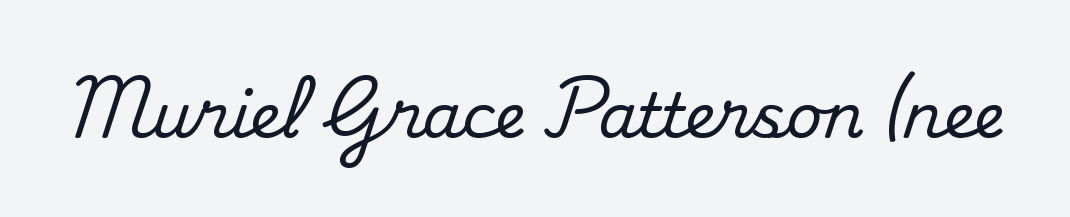
Each row of text sits above clean, open space. Here the glyphs are tracked normally, forming tight word shapes. Varying glyph widths throughout — classic text-font behaviour.
